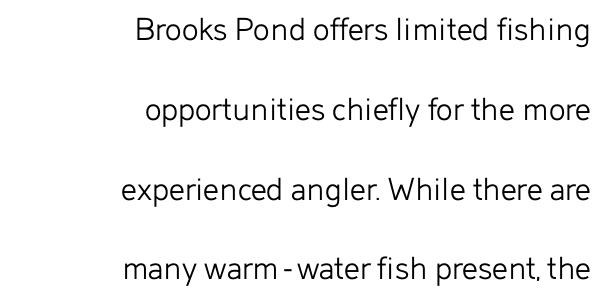
The image shows 35 px light sans-serif type, upright; set right-aligned, loose line spacing (2.28x), normal letter spacing, not underlined; low stroke contrast and a medium x-height.
